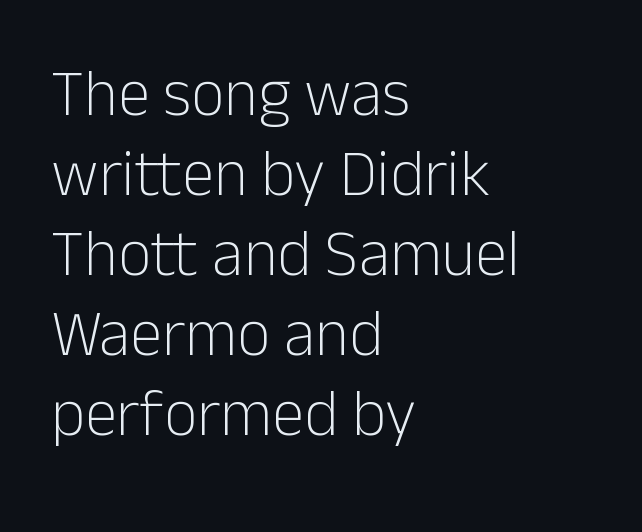
The gaps between neighbouring characters are ordinary and unremarkable. Letterform terminals end flat and unadorned throughout the passage. Varying glyph widths throughout — classic text-font behaviour. The characters are drawn with everyday or finer stroke widths.
